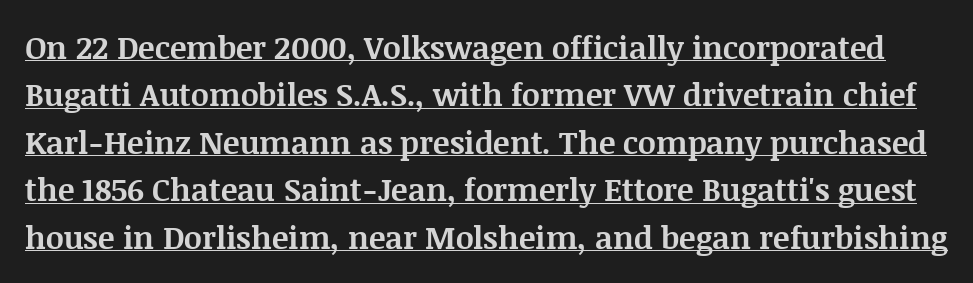
Its strokes are broad and dark, the hallmark of bold type. Characters follow at the spacing the type designer built in. A serif font was chosen for this passage. Looks like regular typesetting: each glyph gets only the width it needs.
